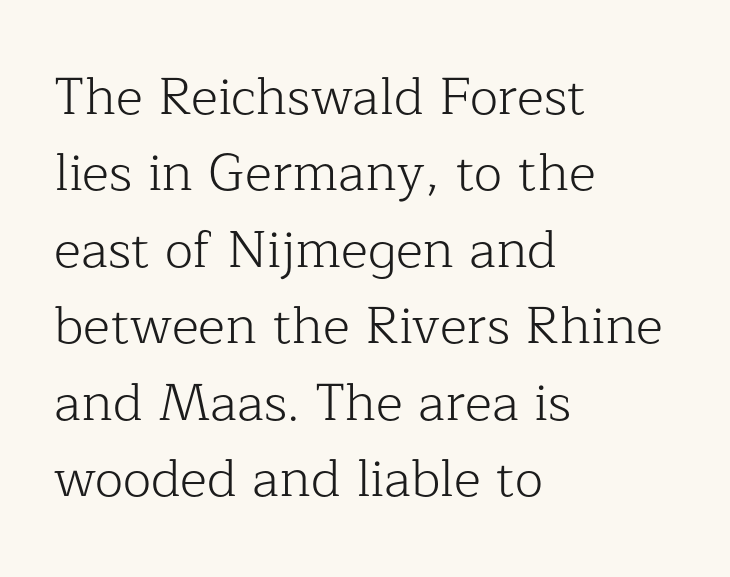
Each letter's strokes conclude with small projecting serifs. Proportional: the letters do not fall into vertical columns. Interline gaps are of average width in this sample. The strip under each line holds only bare page.
